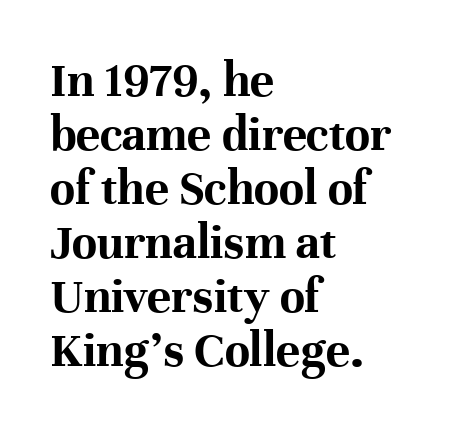
The lettering holds an erect, upright posture throughout. Are there feet on the stems? There are — it's a serif. The setting favours the left margin, as ordinary paragraphs usually do. This sample has the flowing, uneven cadence of proportional lettering. There is no visible air inserted between adjacent glyphs. The passage shown is not underscored anywhere.
